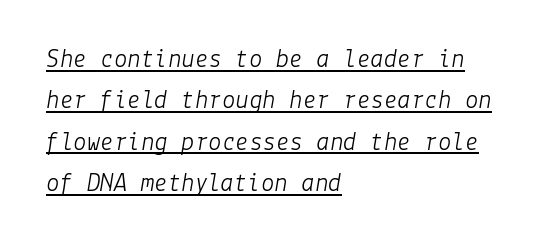
If you drew a line through each stem, it would be angled. Every word sits above its own underline. The letters look calm and open, with moderate or lighter stems. Students, note that the glyphs here touch the page at normal intervals. Notice how descenders clear the ascenders below comfortably — that's standard leading. Notice how the passage keeps a crisp vertical edge on the left only.
